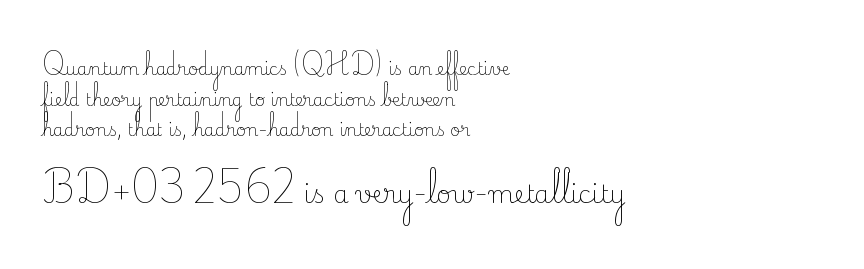
The image shows 25 px text type, upright; set left-aligned, line spacing 1.8x, normal letter spacing, not underlined; the second (bottom) block is 1.47x larger.
